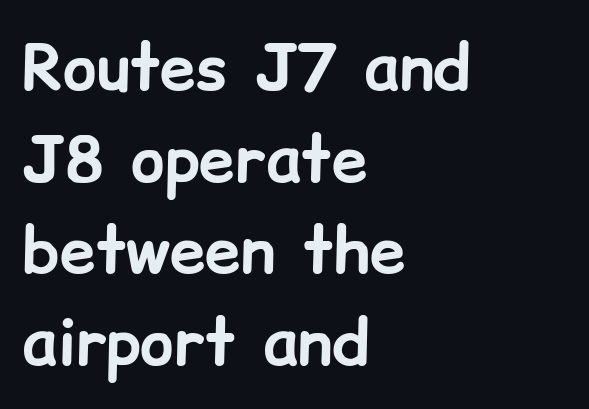
Is there any slant? The stems are plumb. These lines are rendered in a variable-pitch font. In terms of letterform style, serifs are entirely absent. The rendering uses a bold face; every stroke is thick and dark. Horizontally, the lines are justified to the leading edge only. Here the glyphs are tracked normally, forming tight word shapes.
